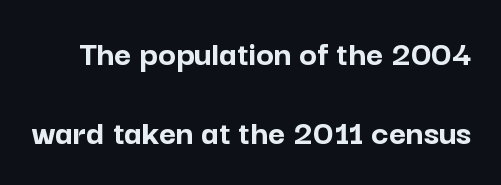
{"serif": "no", "italic": "no", "bold": "yes", "weight": "semibold", "width": "normal", "stroke_contrast": "low", "x_height": "medium", "monospaced": "no", "underline": "no", "line_spacing": "loose", "line_spacing_ratio": 2.14, "letter_spacing": "normal", "letter_spacing_em": 0.0, "glyph_px": 37}
